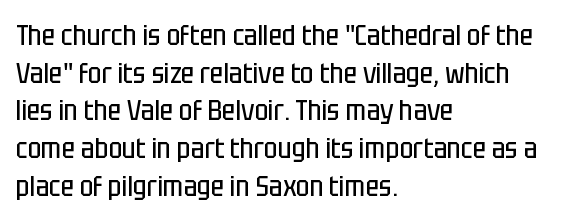
{"serif": "no", "italic": "no", "bold": "no", "weight": "regular", "width": "condensed", "stroke_contrast": "low", "x_height": "large", "monospaced": "no", "underline": "no", "align": "left", "line_spacing": "normal", "line_spacing_ratio": 1.3, "letter_spacing": "normal", "letter_spacing_em": 0.0, "glyph_px": 29}
